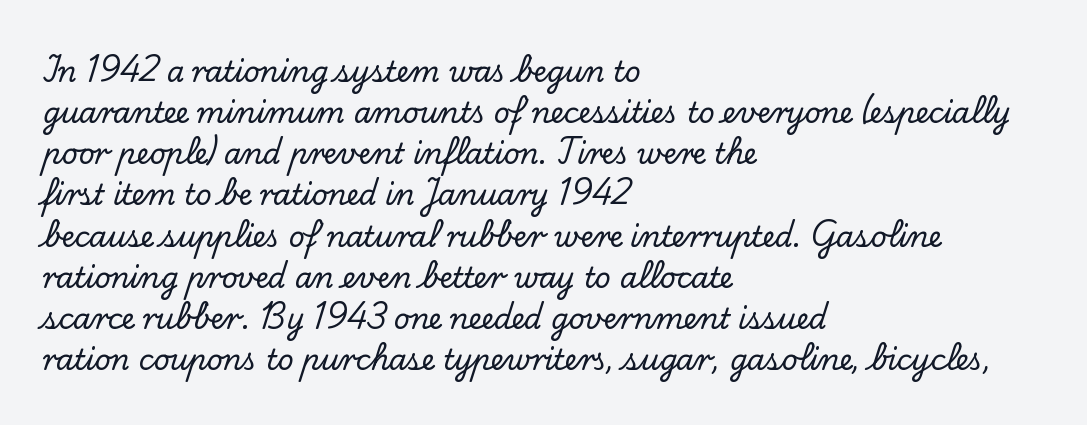
{"serif": "yes", "width": "normal", "stroke_contrast": "low", "x_height": "small", "monospaced": "no", "underline": "no", "align": "left", "line_spacing": "normal", "line_spacing_ratio": 1.47, "letter_spacing": "normal", "letter_spacing_em": 0.0, "glyph_px": 28}
